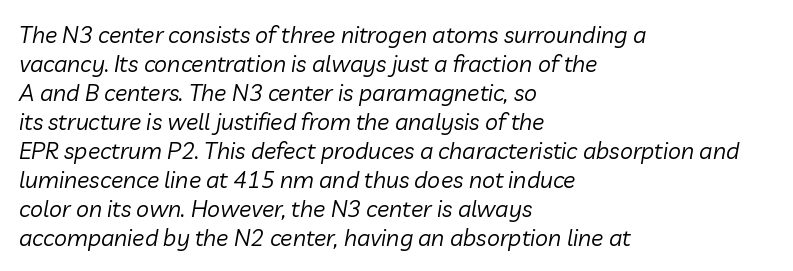
Q: Is the text bold? A: No.
Q: Is the text italic (slanted)? A: Yes, it leans right by about 10 degrees.
Q: Is the text underlined? A: No.
Q: How is the paragraph aligned? A: Left-aligned.
Q: Is the spacing between letters normal or unusually wide? A: Normal.
Q: Is the spacing between lines tight, normal or loose? A: Normal.
